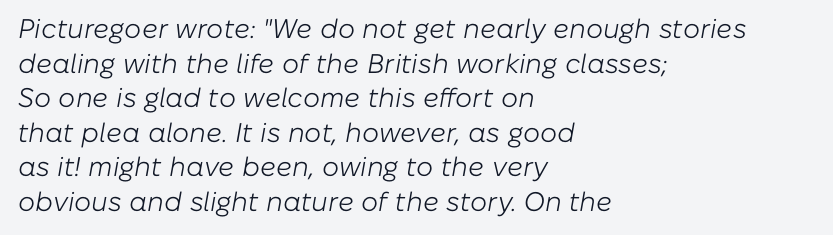
Q: Is the text bold? A: No.
Q: Is the text italic (slanted)? A: Yes, it leans right by about 10 degrees.
Q: Is the text underlined? A: No.
Q: How is the paragraph aligned? A: Left-aligned.
Q: Is the spacing between letters normal or unusually wide? A: Normal.
Q: Is the spacing between lines tight, normal or loose? A: Normal.
